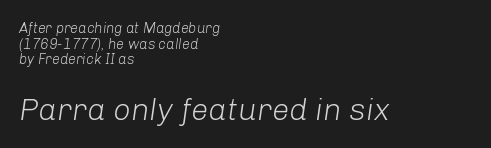
Left-aligned paragraph, ragged on the right. Interline gaps are noticeably narrow in this sample. The whole block is typeset with a tilt. The second block has been scaled up relative to the first.
